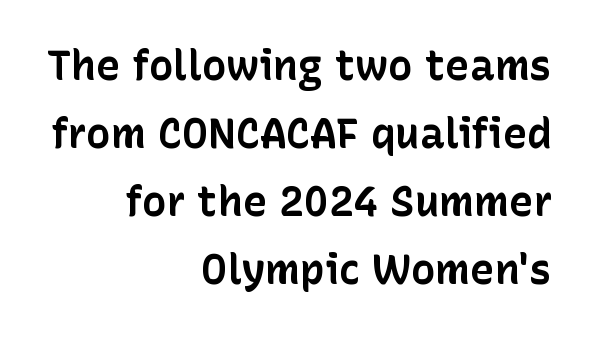
Notice how the passage keeps a crisp vertical edge on the right only. Examine the stroke ends and you'll find no serifs. In terms of letterspacing, this is plain default setting. Leading matches the norm, producing a regular column. Posture: upright roman. The letters advance in unequal steps, a hallmark of proportional type.
